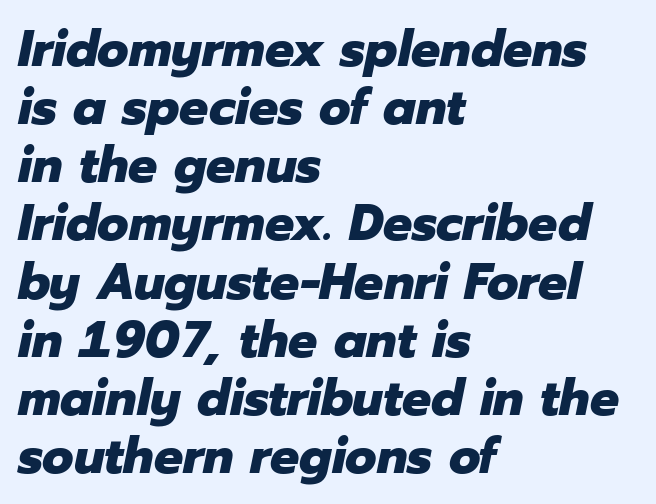
The image shows 51 px heavy type, italic (leaning right); set left-aligned, tight line spacing (1.14x), normal letter spacing, not underlined; low stroke contrast and a medium x-height.
